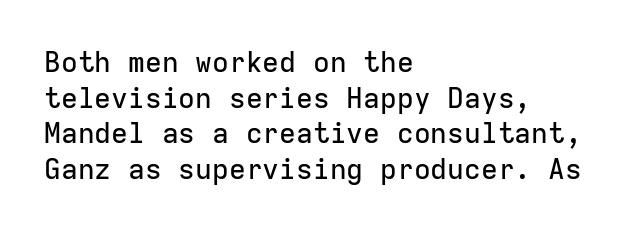
The image shows 28 px sans-serif type, upright, monospaced; set left-aligned, normal line spacing (1.27x), normal letter spacing, not underlined; low stroke contrast and a medium x-height.
